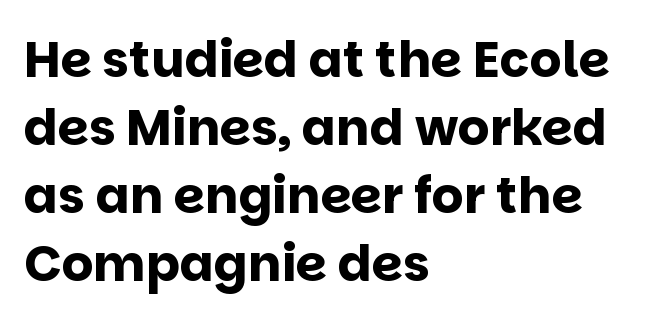
Q: Is the text bold? A: Yes.
Q: Is the text italic (slanted)? A: No, it is upright.
Q: Is the typeface a serif or a sans-serif typeface? A: Sans-serif.
Q: Is the text underlined? A: No.
Q: How is the paragraph aligned? A: Left-aligned.
Q: Is the spacing between letters normal or unusually wide? A: Normal.
Q: Is the spacing between lines tight, normal or loose? A: Normal.
Q: Width (condensed, normal, or wide)? A: Normal.
Q: Stroke contrast? A: Low.
Q: x-height? A: Large.
Q: Monospaced? A: No.
